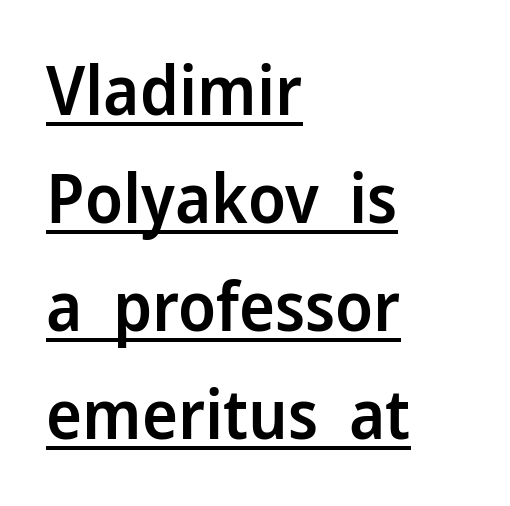
The image shows 68 px semibold sans-serif type, upright; set left-aligned, normal line spacing (1.59x), normal letter spacing, underlined; low stroke contrast and a medium x-height.
